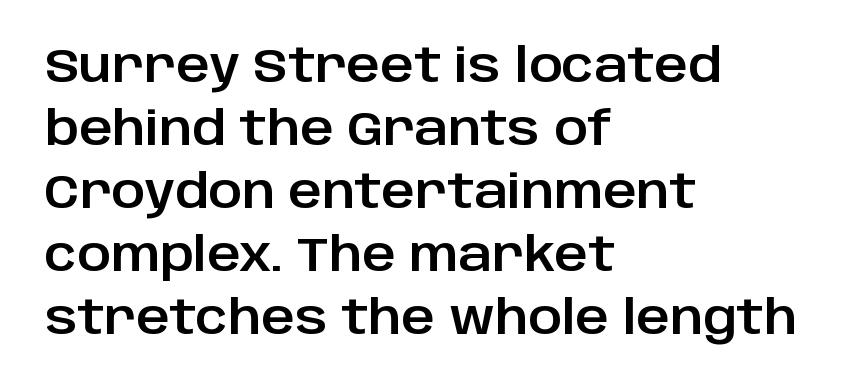
Teacher's note: observe the even left margin — that is flush-left alignment. Serif or sans? Sans — the stroke terminals are bare. The letterforms sit shoulder to shoulder at normal distance. Glance below the letters and you will spot only blank space. Normally led — the rows are evenly, conventionally spaced.
